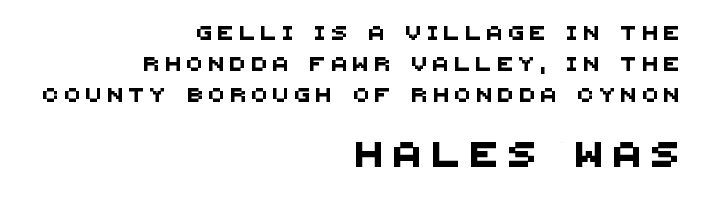
The image shows 25 px text type; set right-aligned, loose line spacing (2.23x), unusually wide letter spacing (+0.46 em), not underlined; the second (bottom) block is 1.79x larger.
